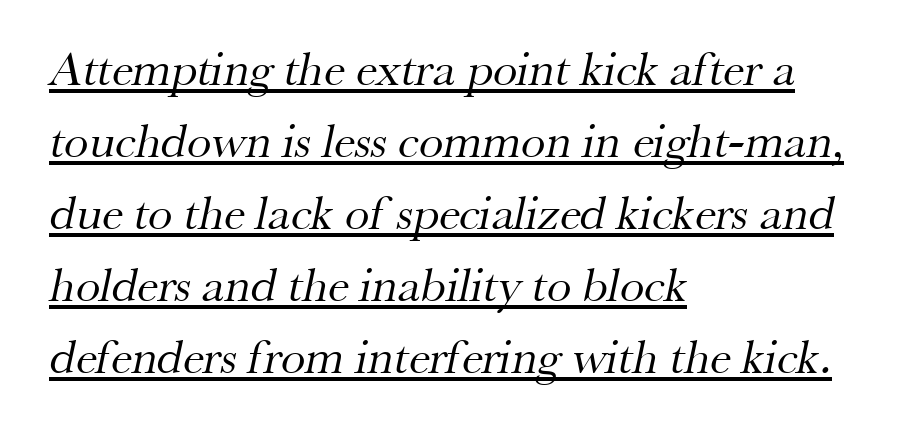
The image shows 49 px regular-weight serif type; set left-aligned, normal line spacing (1.47x), normal letter spacing, underlined; medium stroke contrast and a small x-height.
